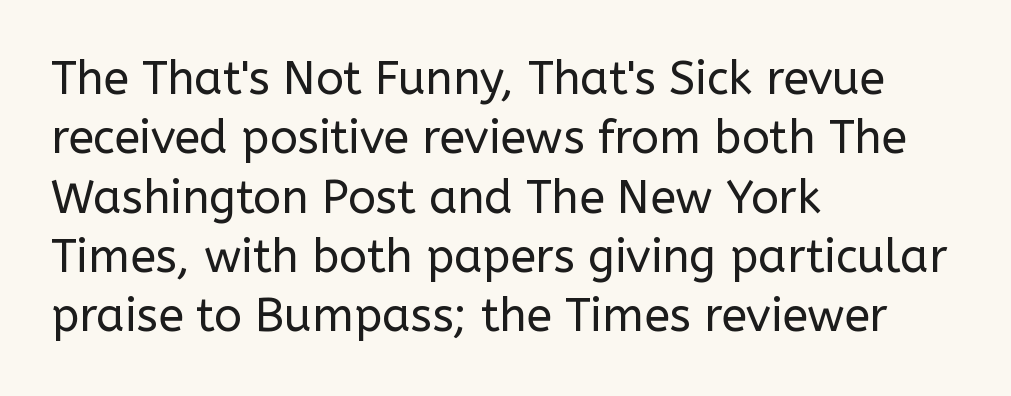
{"serif": "no", "italic": "no", "bold": "no", "weight": "regular", "width": "normal", "stroke_contrast": "low", "x_height": "medium", "monospaced": "no", "underline": "no", "align": "left", "line_spacing": "normal", "line_spacing_ratio": 1.29, "letter_spacing": "normal", "letter_spacing_em": 0.0, "glyph_px": 46}
